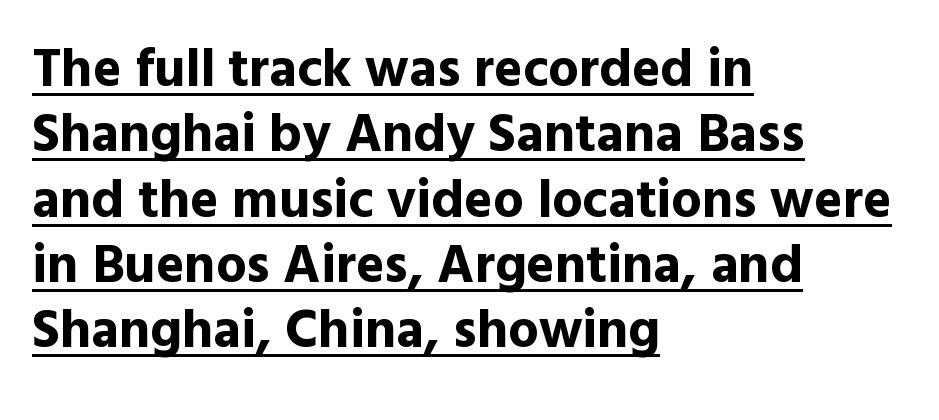
{"serif": "no", "italic": "no", "bold": "yes", "weight": "bold", "width": "normal", "x_height": "medium", "monospaced": "no", "underline": "yes", "align": "left", "line_spacing_ratio": 1.21, "letter_spacing": "normal", "letter_spacing_em": 0.0, "glyph_px": 54}
